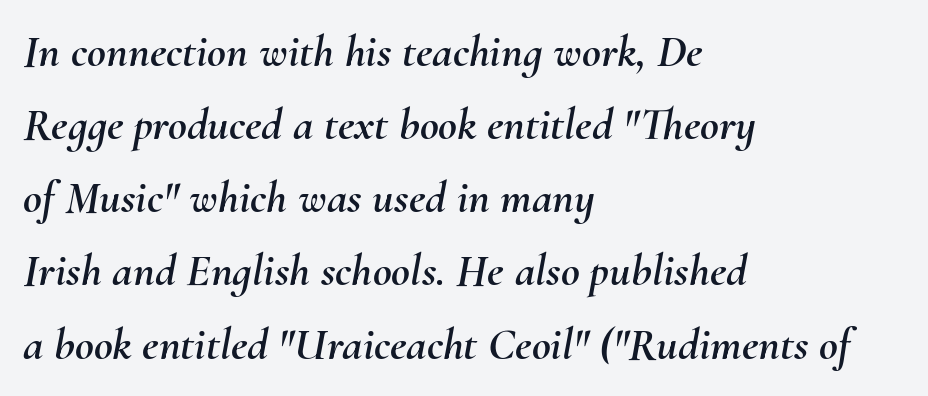
{"italic": "yes", "lean": "right", "slant_degrees": 10, "width": "normal", "stroke_contrast": "medium", "x_height": "small", "monospaced": "no", "underline": "no", "align": "left", "line_spacing": "normal", "line_spacing_ratio": 1.59, "letter_spacing": "normal", "letter_spacing_em": 0.0, "glyph_px": 46}
